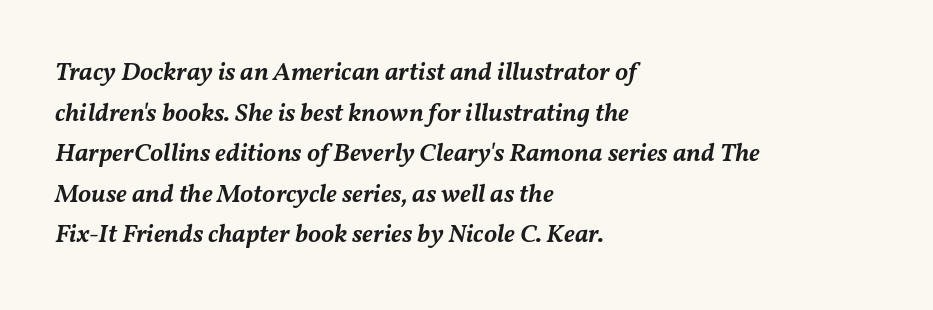
The image shows 26 px text type, italic (leaning right); set left-aligned, normal line spacing (1.56x), normal letter spacing, not underlined.
